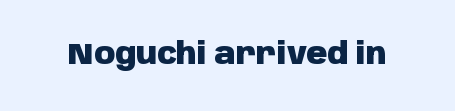
The image shows 29 px heavy sans-serif type, upright; set normal letter spacing, not underlined; low stroke contrast and a large x-height.
